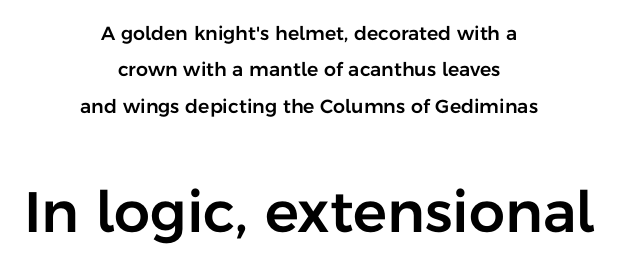
{"serif": "no", "italic": "no", "width": "normal", "stroke_contrast": "low", "x_height": "medium", "monospaced": "no", "underline": "no", "align": "center", "line_spacing": "loose", "line_spacing_ratio": 1.92, "letter_spacing": "normal", "letter_spacing_em": 0.0, "larger_block": "second", "size_ratio": 3.0, "glyph_px": 57}
